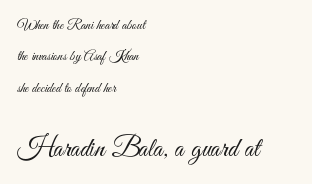
The face used here appears at its bigger size in the lower chunk. Alignment: flush left. Compared with typical body copy, the letter spacing here is the same. Counters stay open thanks to moderate or lighter strokes.
